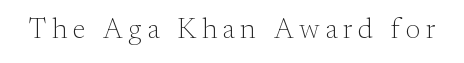
Q: Is the text bold? A: No.
Q: Is the text italic (slanted)? A: No, it is upright.
Q: Is the typeface a serif or a sans-serif typeface? A: Serif.
Q: Is the text underlined? A: No.
Q: Is the spacing between letters normal or unusually wide? A: Unusually wide.
Q: Width (condensed, normal, or wide)? A: Normal.
Q: Stroke contrast? A: Medium.
Q: x-height? A: Small.
Q: Monospaced? A: No.
